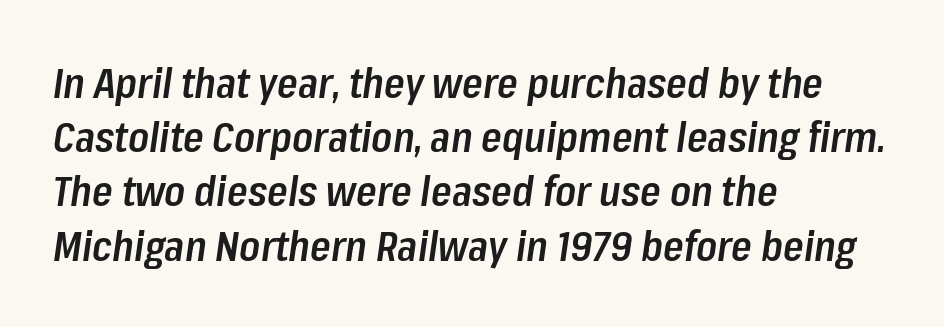
Q: Is the text bold? A: Semi-bold.
Q: Is the text italic (slanted)? A: Yes, it leans right by about 8 degrees.
Q: Is the text underlined? A: No.
Q: How is the paragraph aligned? A: Left-aligned.
Q: Is the spacing between letters normal or unusually wide? A: Normal.
Q: Is the spacing between lines tight, normal or loose? A: Normal.
Q: Width (condensed, normal, or wide)? A: Condensed.
Q: Stroke contrast? A: Low.
Q: x-height? A: Medium.
Q: Monospaced? A: No.
